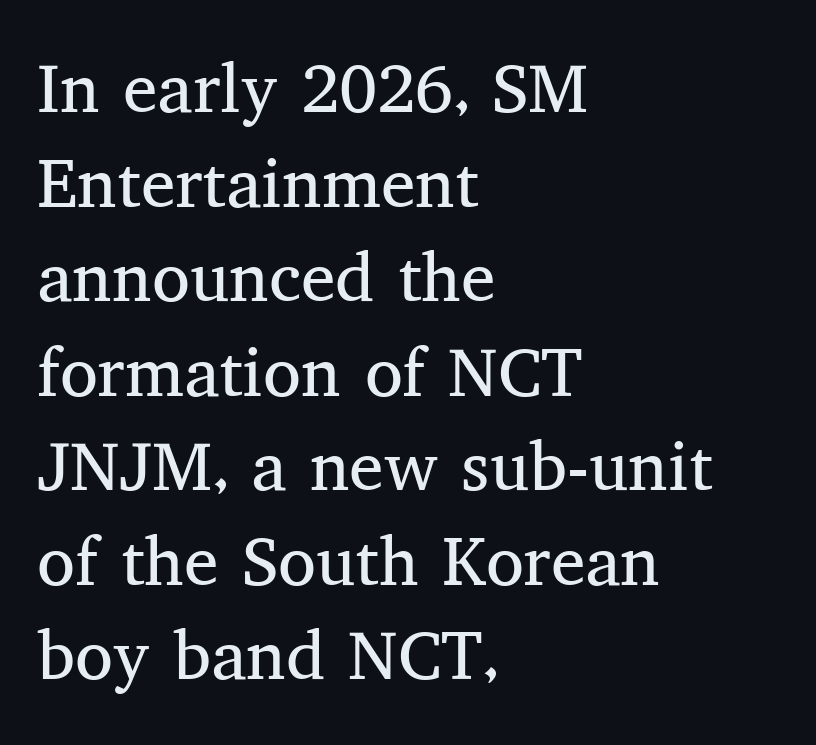
{"serif": "yes", "italic": "no", "bold": "no", "weight": "regular", "width": "normal", "stroke_contrast": "medium", "x_height": "medium", "monospaced": "no", "underline": "no", "align": "left", "line_spacing": "normal", "line_spacing_ratio": 1.37, "letter_spacing": "normal", "letter_spacing_em": 0.0, "glyph_px": 69}
